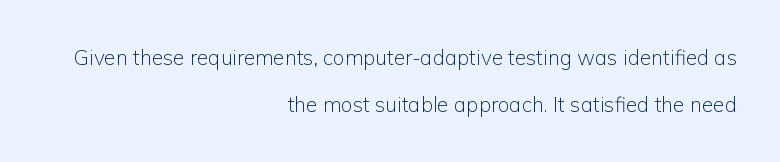
The image shows 21 px text type, upright; set right-aligned, loose line spacing (2.26x), normal letter spacing, not underlined.
